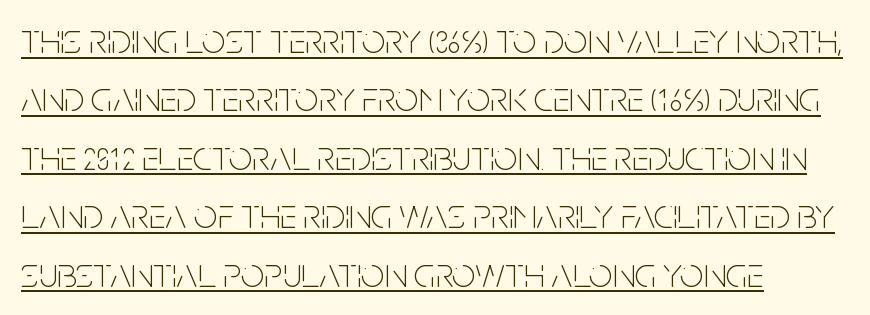
Underlined type. Classification — sans serif. The letters advance in unequal steps, a hallmark of proportional type. Line starts are locked; line ends wander. This is not heavy type; no bold has been used. No italicization has been applied; the sample stays upright.
